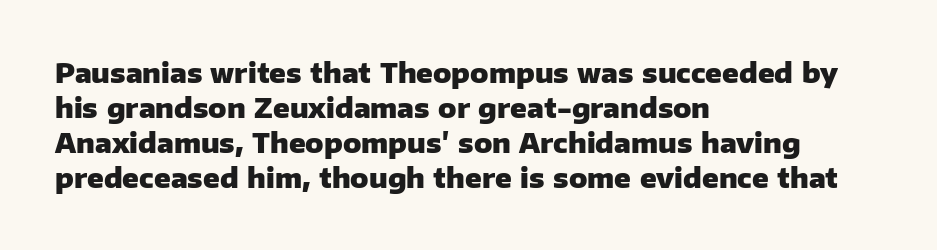
{"italic": "no", "bold": "yes", "underline": "no", "align": "left", "line_spacing": "normal", "line_spacing_ratio": 1.3, "letter_spacing": "normal", "letter_spacing_em": 0.0, "glyph_px": 27}
